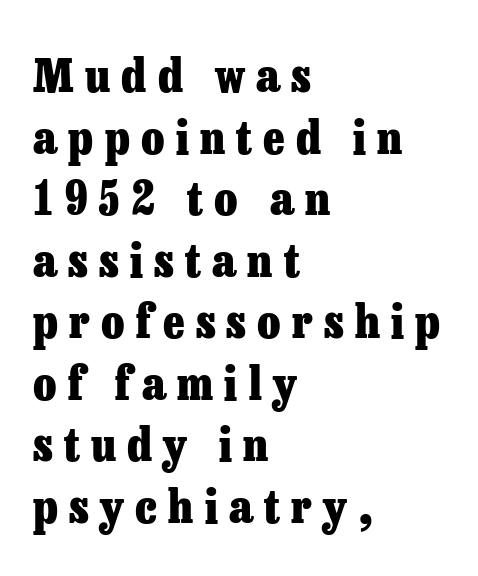
The image shows 47 px heavy serif type, upright; set left-aligned, normal line spacing (1.31x), unusually wide letter spacing (+0.24 em), not underlined; low stroke contrast and a medium x-height.
